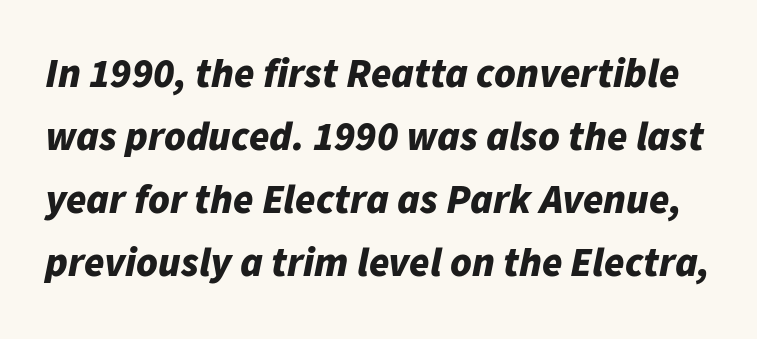
Q: Is the text bold? A: Yes.
Q: Is the text italic (slanted)? A: Yes, it leans right by about 11 degrees.
Q: Is the text underlined? A: No.
Q: Is the spacing between letters normal or unusually wide? A: Normal.
Q: Is the spacing between lines tight, normal or loose? A: Normal.
Q: Width (condensed, normal, or wide)? A: Normal.
Q: Stroke contrast? A: Low.
Q: x-height? A: Medium.
Q: Monospaced? A: No.
